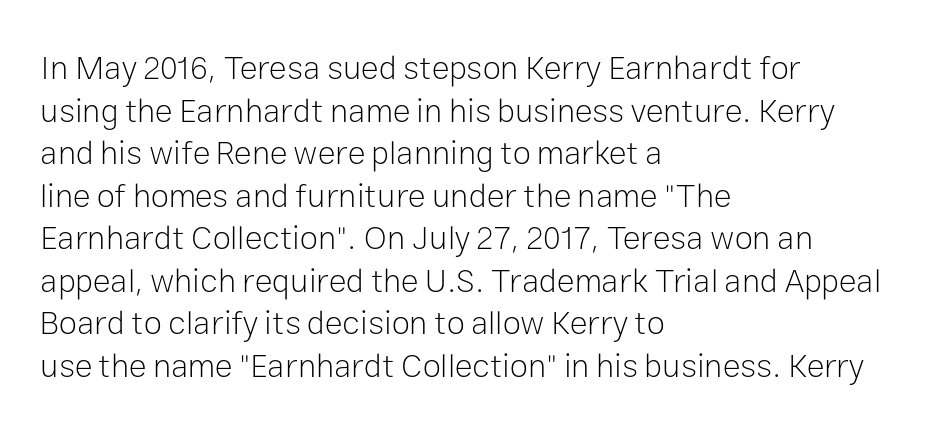
{"serif": "no", "italic": "no", "bold": "no", "weight": "light", "width": "normal", "stroke_contrast": "low", "x_height": "medium", "monospaced": "no", "underline": "no", "align": "left", "line_spacing": "normal", "line_spacing_ratio": 1.29, "letter_spacing": "normal", "letter_spacing_em": 0.0, "glyph_px": 33}
